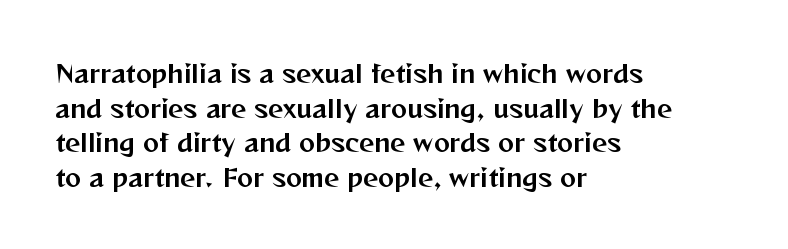
The image shows 24 px text type, upright; set left-aligned, normal line spacing (1.44x), normal letter spacing, not underlined.
